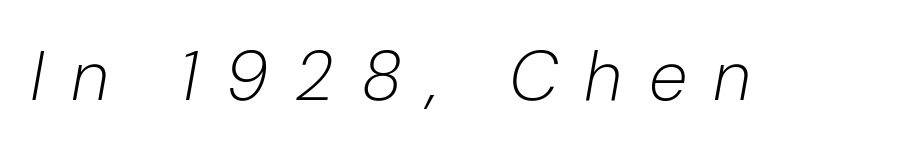
The image shows 70 px light type, italic (leaning right); set unusually wide letter spacing (+0.38 em), not underlined; low stroke contrast and a medium x-height.
